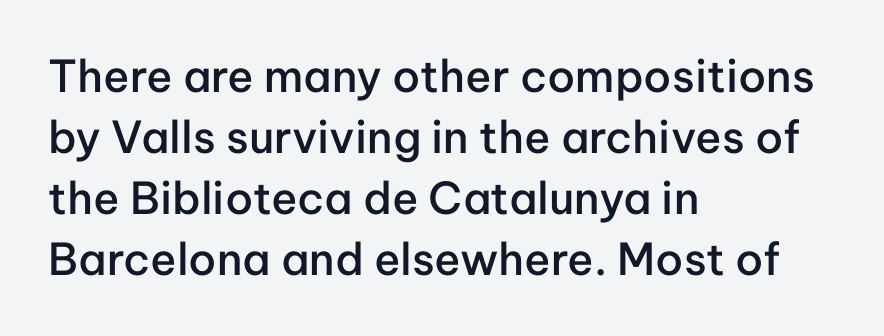
Inter-character spacing is left at the font's built-in metrics. Each letter keeps its own natural width here, so spacing adapts to shape. Whoever set this chose a conventional vertical rhythm. Horizontally, the lines are justified to the leading edge only. Has an underline been added? It has not. Tall strokes in this sample are plumb rather than angled.
